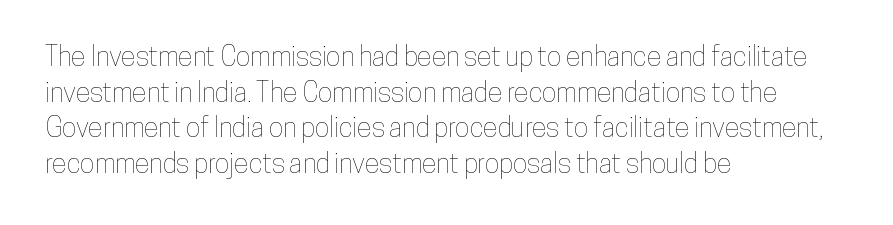
Line spacing here is normal. In terms of posture, this sample is upright. A bare baseline throughout the passage. Does the copy run flush right? No — it runs flush left. You could call the tracking neutral — neither tight nor loose.
